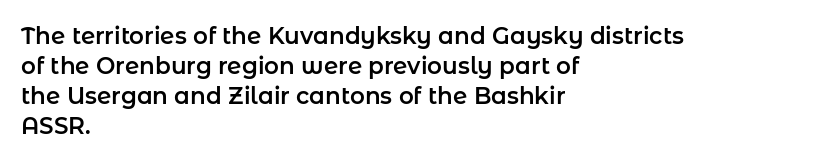
The rendering keeps characters at their native spacing. The string is rendered with underlining switched off. It's the straight-up-and-down kind of type. The paragraph has a hard left edge and a soft right edge. One glance says typical: line gaps are just what's usual.
